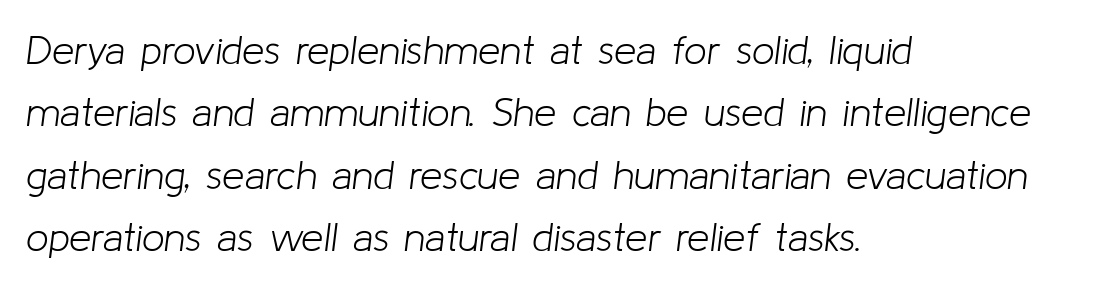
Q: Is the text bold? A: No.
Q: Is the text italic (slanted)? A: Yes, it leans right by about 8 degrees.
Q: Is the text underlined? A: No.
Q: How is the paragraph aligned? A: Left-aligned.
Q: Is the spacing between letters normal or unusually wide? A: Normal.
Q: Is the spacing between lines tight, normal or loose? A: Normal.
Q: Width (condensed, normal, or wide)? A: Normal.
Q: Stroke contrast? A: Low.
Q: x-height? A: Medium.
Q: Monospaced? A: No.
